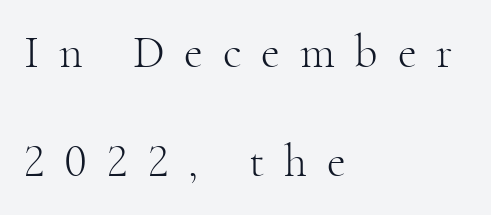
Q: Is the text bold? A: No.
Q: Is the text italic (slanted)? A: No, it is upright.
Q: Is the typeface a serif or a sans-serif typeface? A: Serif.
Q: Is the text underlined? A: No.
Q: How is the paragraph aligned? A: Left-aligned.
Q: Is the spacing between letters normal or unusually wide? A: Unusually wide.
Q: Is the spacing between lines tight, normal or loose? A: Loose.
Q: Width (condensed, normal, or wide)? A: Normal.
Q: Stroke contrast? A: High.
Q: x-height? A: Small.
Q: Monospaced? A: No.
